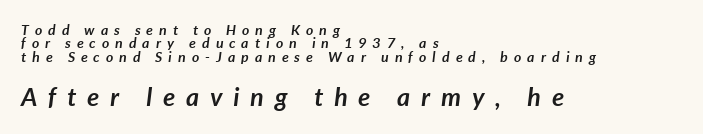
The image shows 25 px bold type, italic (leaning right); set left-aligned, tight line spacing (0.96x), unusually wide letter spacing (+0.44 em), not underlined; the second (bottom) block is 1.79x larger.
